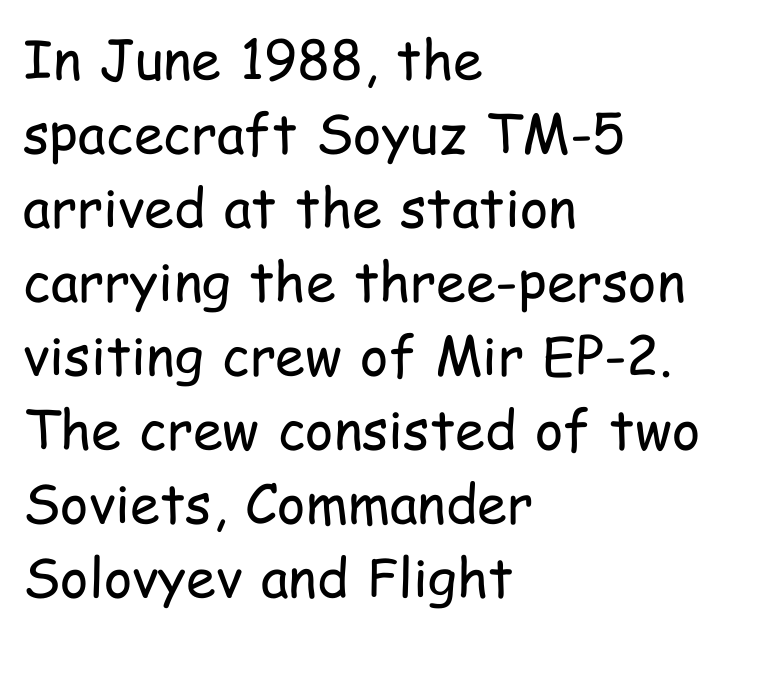
Q: Is the text bold? A: No.
Q: Is the text italic (slanted)? A: No, it is upright.
Q: Is the typeface a serif or a sans-serif typeface? A: Sans-serif.
Q: Is the text underlined? A: No.
Q: How is the paragraph aligned? A: Left-aligned.
Q: Is the spacing between letters normal or unusually wide? A: Normal.
Q: Is the spacing between lines tight, normal or loose? A: Normal.
Q: Width (condensed, normal, or wide)? A: Condensed.
Q: Stroke contrast? A: Low.
Q: x-height? A: Medium.
Q: Monospaced? A: No.
